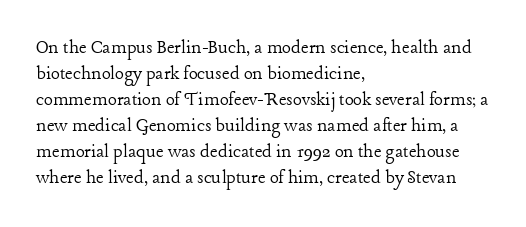
Q: Is the text bold? A: No.
Q: Is the text italic (slanted)? A: No, it is upright.
Q: Is the text underlined? A: No.
Q: How is the paragraph aligned? A: Left-aligned.
Q: Is the spacing between letters normal or unusually wide? A: Normal.
